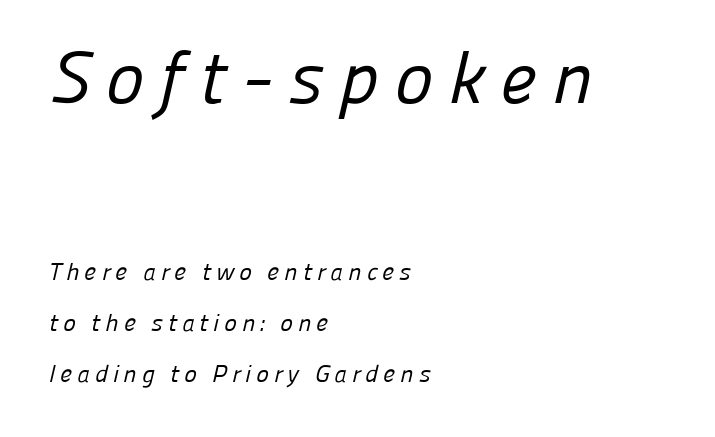
Q: Is the text bold? A: No.
Q: Is the typeface a serif or a sans-serif typeface? A: Sans-serif.
Q: Is the text underlined? A: No.
Q: How is the paragraph aligned? A: Left-aligned.
Q: Is the spacing between letters normal or unusually wide? A: Unusually wide.
Q: Is the spacing between lines tight, normal or loose? A: Loose.
Q: Which block of text is set in a larger size, the first (top) or the second (bottom)? A: The first (top) one.
Q: Width (condensed, normal, or wide)? A: Normal.
Q: Stroke contrast? A: Low.
Q: x-height? A: Medium.
Q: Monospaced? A: No.
